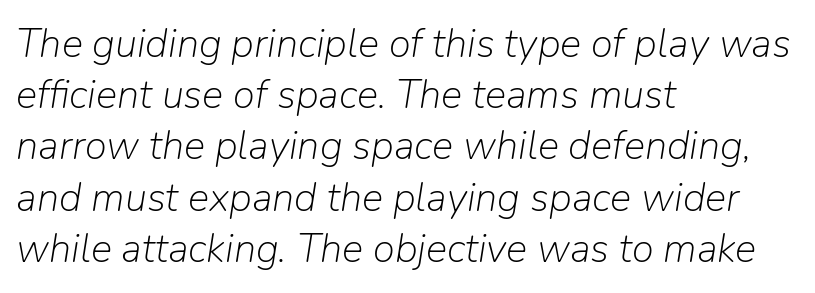
{"italic": "yes", "lean": "right", "slant_degrees": 9, "bold": "no", "weight": "light", "width": "normal", "stroke_contrast": "low", "x_height": "medium", "monospaced": "no", "underline": "no", "align": "left", "line_spacing": "normal", "line_spacing_ratio": 1.28, "letter_spacing": "normal", "letter_spacing_em": 0.0, "glyph_px": 40}
